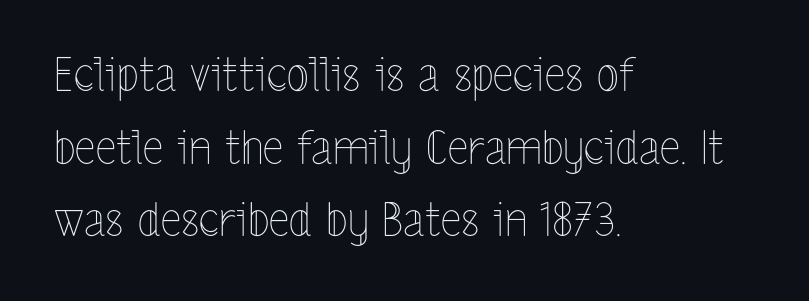
Q: Is the text bold? A: No.
Q: Is the text italic (slanted)? A: No, it is upright.
Q: Is the text underlined? A: No.
Q: How is the paragraph aligned? A: Left-aligned.
Q: Is the spacing between letters normal or unusually wide? A: Normal.
Q: Is the spacing between lines tight, normal or loose? A: Normal.
Q: Width (condensed, normal, or wide)? A: Condensed.
Q: x-height? A: Medium.
Q: Monospaced? A: No.
